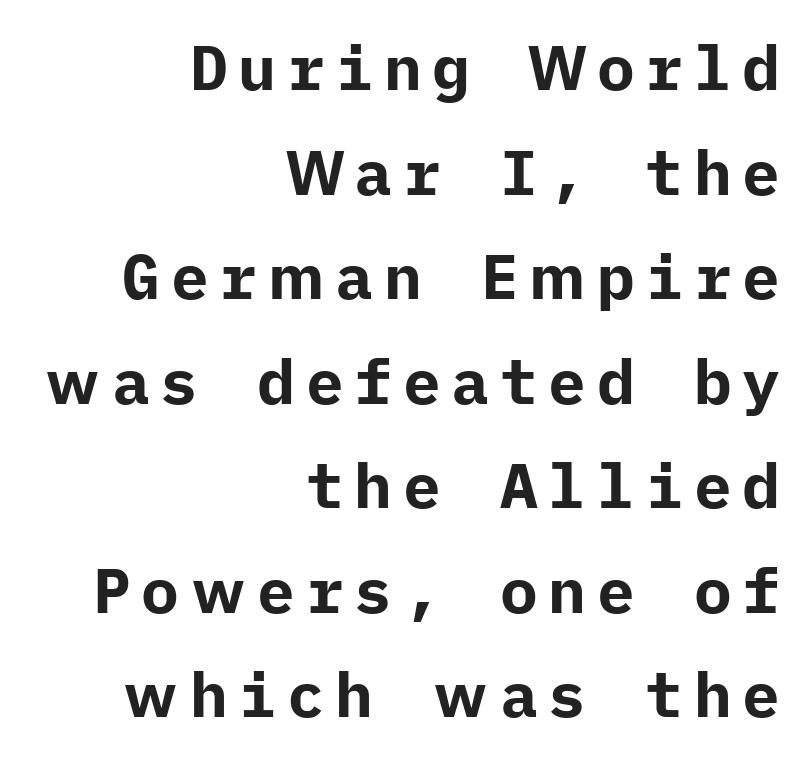
{"serif": "no", "italic": "no", "bold": "yes", "weight": "bold", "width": "normal", "stroke_contrast": "low", "x_height": "medium", "underline": "no", "align": "right", "line_spacing": "normal", "line_spacing_ratio": 1.66, "glyph_px": 63}
